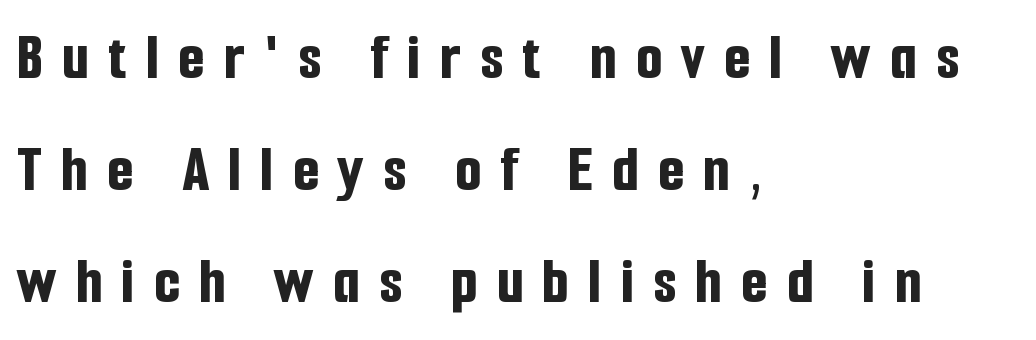
The image shows 67 px bold, condensed sans-serif type, upright; set left-aligned, normal line spacing (1.67x), unusually wide letter spacing (+0.29 em), not underlined; low stroke contrast and a medium x-height.
